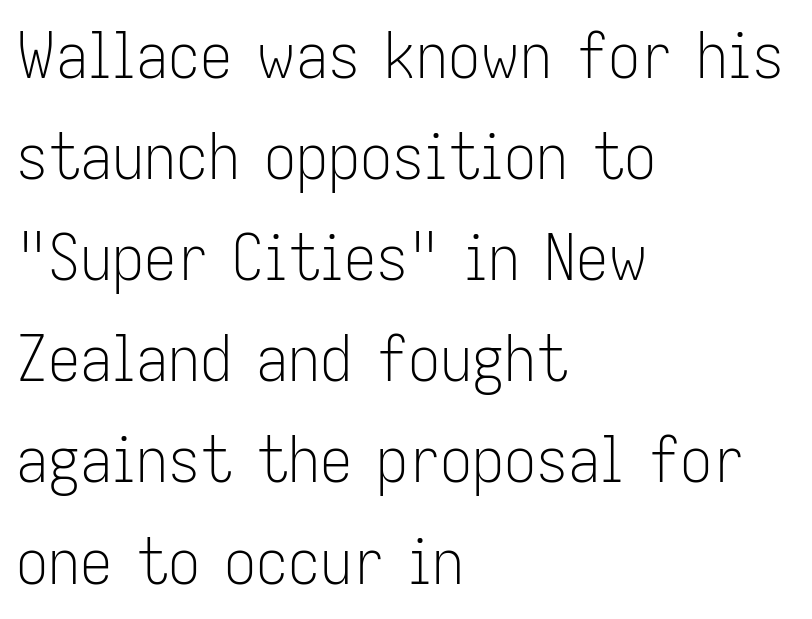
The image shows 64 px light, condensed sans-serif type, upright; set left-aligned, normal line spacing (1.58x), normal letter spacing, not underlined; low stroke contrast and a medium x-height.
